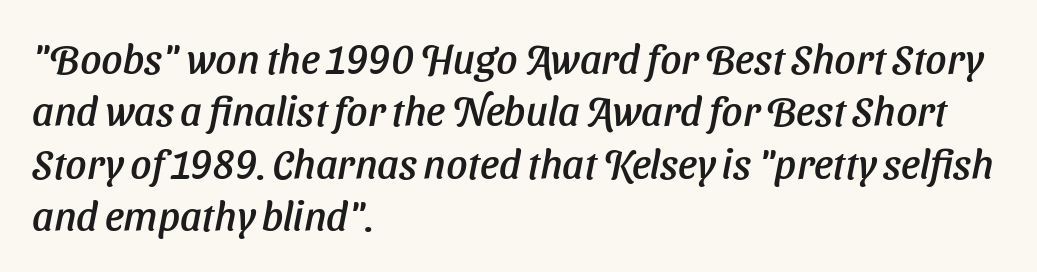
The leading is moderate, giving the passage an even texture. Character widths vary here, with narrow letters taking less room than wide ones. Which margin do the lines hug? The left one — the right edge is uneven. Decoration check: the copy has no underline.
